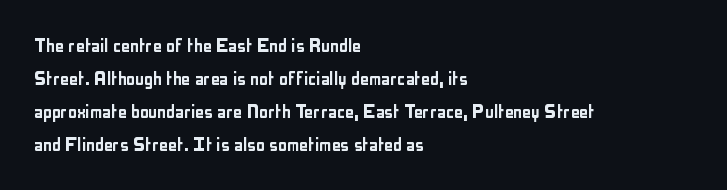
{"italic": "no", "underline": "no", "align": "left", "line_spacing": "normal", "line_spacing_ratio": 1.5, "letter_spacing": "normal", "letter_spacing_em": 0.0, "glyph_px": 22}
